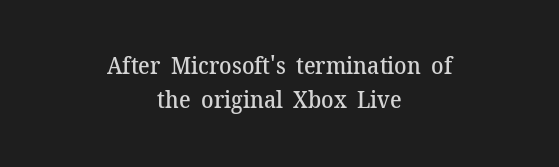
{"italic": "no", "bold": "semi", "underline": "no", "align": "center", "line_spacing": "normal", "line_spacing_ratio": 1.46, "letter_spacing": "normal", "letter_spacing_em": 0.0, "glyph_px": 23}
